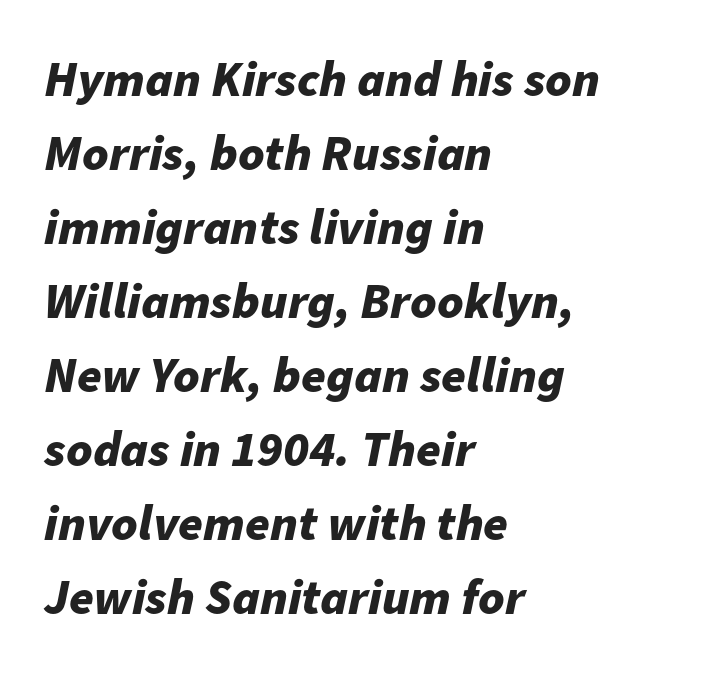
{"italic": "yes", "lean": "right", "slant_degrees": 11, "bold": "yes", "weight": "bold", "width": "normal", "stroke_contrast": "low", "x_height": "medium", "monospaced": "no", "underline": "no", "align": "left", "line_spacing": "normal", "line_spacing_ratio": 1.48, "letter_spacing": "normal", "letter_spacing_em": 0.0, "glyph_px": 50}
